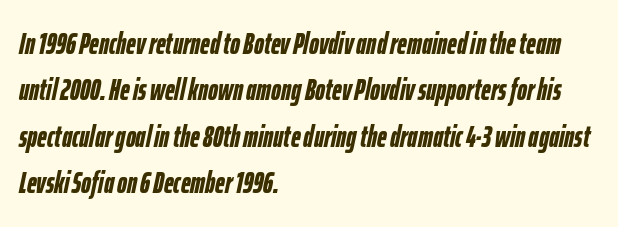
{"italic": "yes", "lean": "right", "slant_degrees": 12, "bold": "yes", "weight": "semibold", "width": "condensed", "stroke_contrast": "low", "x_height": "medium", "monospaced": "no", "underline": "no", "align": "left", "line_spacing": "normal", "line_spacing_ratio": 1.55, "letter_spacing": "normal", "letter_spacing_em": 0.0, "glyph_px": 30}
